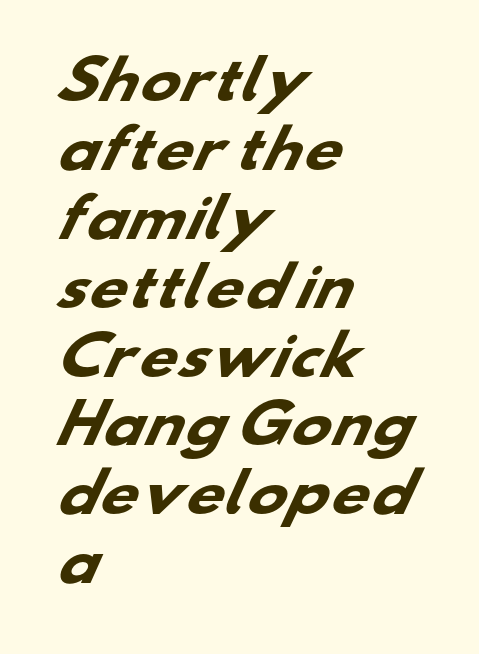
The image shows 53 px heavy, wide sans-serif type; set left-aligned, normal line spacing (1.3x), normal letter spacing, not underlined; low stroke contrast and a small x-height.
